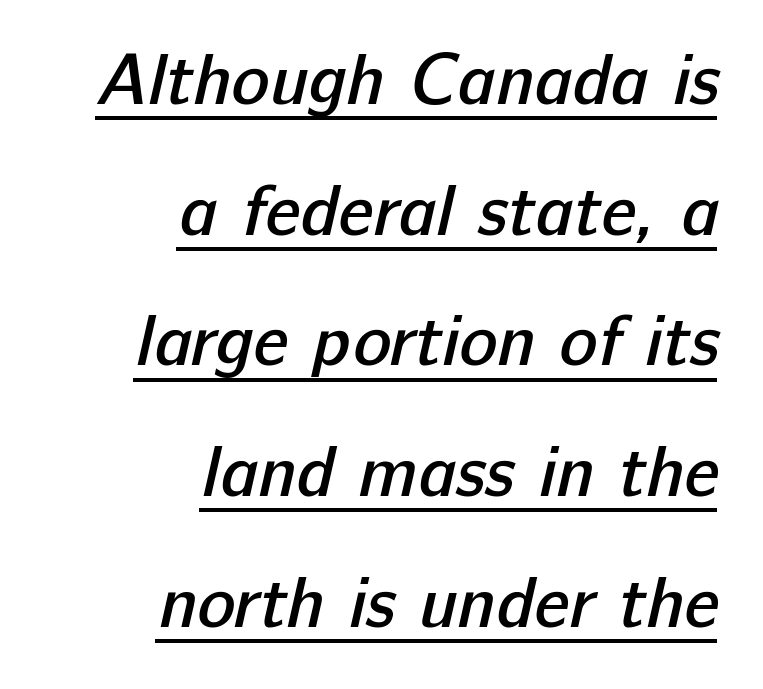
The image shows 71 px semibold sans-serif type; set right-aligned, line spacing 1.84x, normal letter spacing, underlined; low stroke contrast and a medium x-height.
